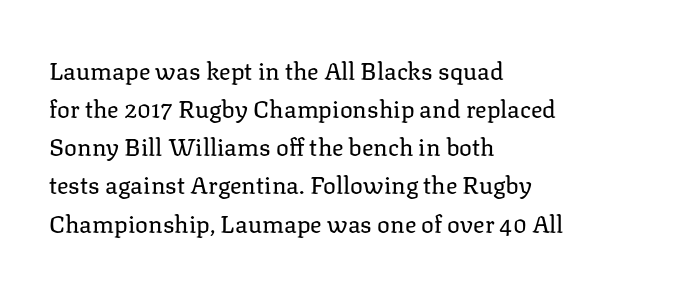
{"italic": "no", "bold": "no", "underline": "no", "align": "left", "line_spacing": "normal", "line_spacing_ratio": 1.59, "letter_spacing": "normal", "letter_spacing_em": 0.0, "glyph_px": 24}
